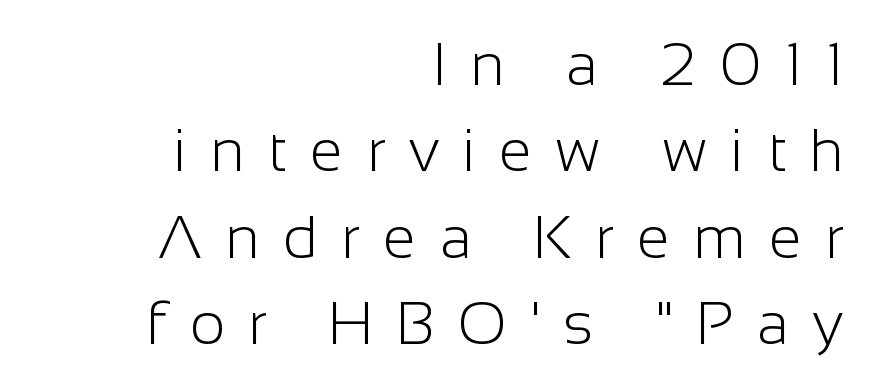
{"serif": "no", "italic": "no", "bold": "no", "weight": "light", "width": "normal", "stroke_contrast": "low", "x_height": "medium", "monospaced": "no", "underline": "no", "align": "right", "line_spacing": "normal", "line_spacing_ratio": 1.44, "letter_spacing": "wide", "letter_spacing_em": 0.39, "glyph_px": 60}
